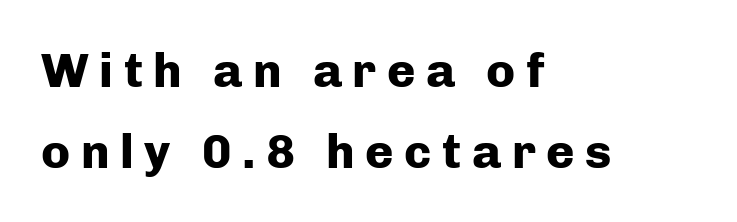
Interline gaps are of average width in this sample. The rag falls on the right side of this text block. Each letter's strokes conclude bluntly, with no projecting serifs. A typesetter would call this heavily tracked-out type. What weight is shown? A full bold with thick strokes. Varying glyph widths throughout — classic text-font behaviour.
